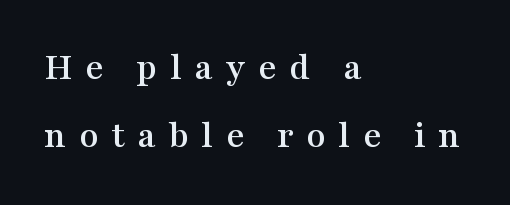
Small tapered or slab feet sit at the stroke ends, so this counts as serif. Characters remain perfectly vertical along every line. Here the designer chose a conventional face with non-uniform glyph widths. Plain, unruled lines of type. Display-style spreading of the glyphs; the letterfit is very open. Typeset ragged right — the left edge is the straight one.
